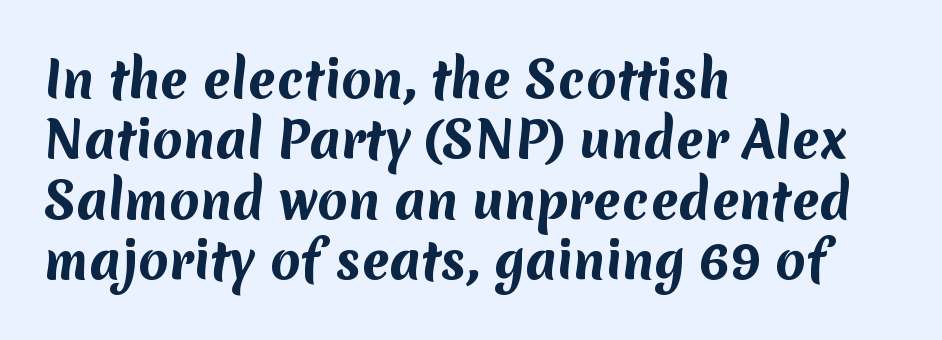
Letters rest on an invisible, unmarked baseline. Here the glyphs are tracked normally, forming tight word shapes. The passage shown is typed in a proportional face where columns would drift. The lines are quadded left. Strong, thick strokes mark this as bold type.
